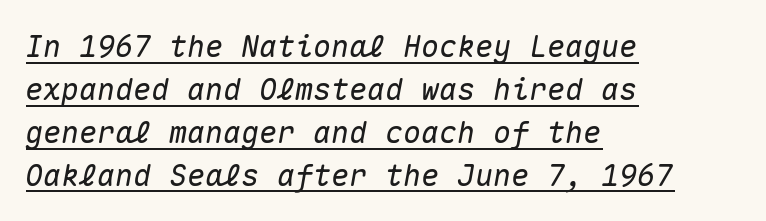
The type is set solid horizontally, with unmodified tracking. Looking at the ascenders, they clearly lean. Looks like terminal output: every glyph gets an equal slot. Compared with a centered layout, this one pins lines to the left instead. Leading: standard. Beneath each row of characters lies a ruled line.
